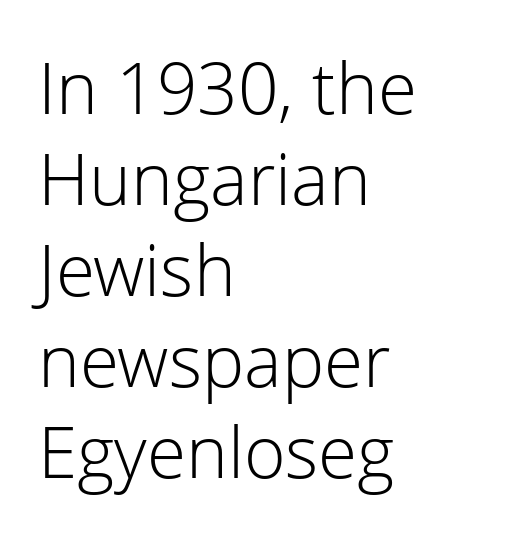
{"serif": "no", "italic": "no", "bold": "no", "weight": "light", "width": "normal", "stroke_contrast": "low", "x_height": "medium", "monospaced": "no", "underline": "no", "align": "left", "line_spacing": "normal", "line_spacing_ratio": 1.28, "letter_spacing": "normal", "letter_spacing_em": 0.0, "glyph_px": 71}
